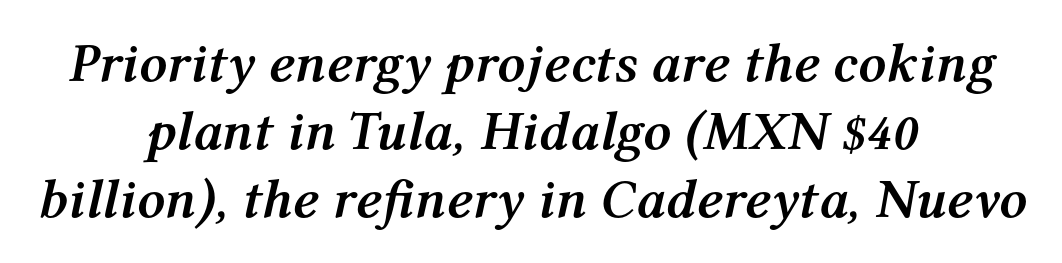
{"italic": "yes", "lean": "right", "slant_degrees": 12, "bold": "yes", "weight": "semibold", "width": "normal", "stroke_contrast": "medium", "x_height": "medium", "monospaced": "no", "underline": "no", "align": "center", "line_spacing_ratio": 1.24, "letter_spacing": "normal", "letter_spacing_em": 0.0, "glyph_px": 55}
